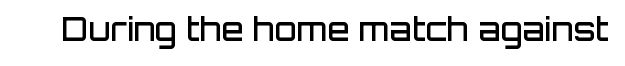
{"serif": "no", "italic": "no", "bold": "semi", "weight": "semibold", "width": "normal", "stroke_contrast": "low", "x_height": "large", "monospaced": "no", "underline": "no", "letter_spacing": "normal", "letter_spacing_em": 0.0, "glyph_px": 32}
